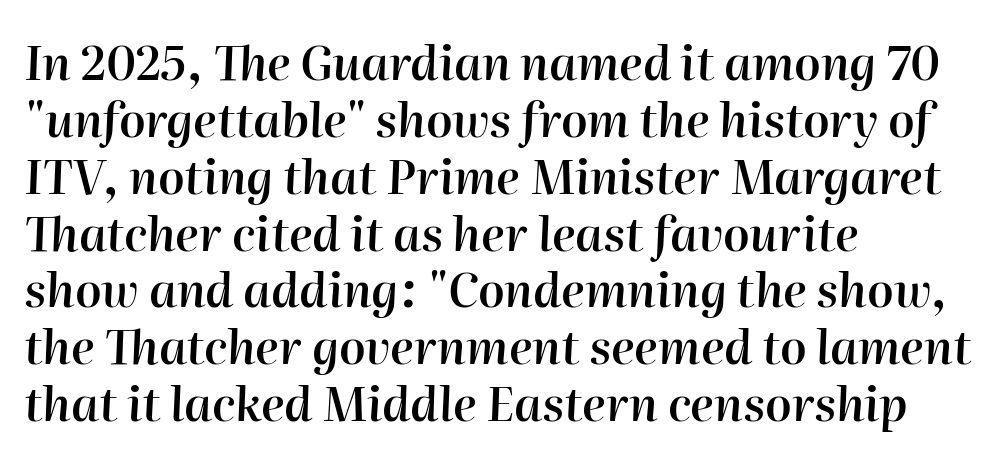
{"italic": "yes", "lean": "right", "slant_degrees": 2, "bold": "semi", "weight": "semibold", "width": "normal", "stroke_contrast": "high", "x_height": "medium", "monospaced": "no", "underline": "no", "align": "left", "line_spacing_ratio": 1.21, "letter_spacing": "normal", "letter_spacing_em": 0.0, "glyph_px": 47}
